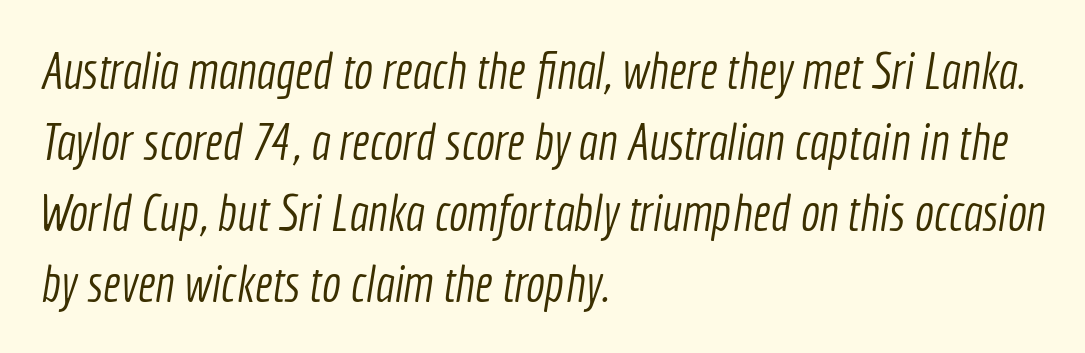
Layout note: lines flush left. Unbolded letterforms with no extra heft. Do the characters align in a grid? No, the font is proportional. How are the letters spaced? Ordinarily, with no added tracking. The space beneath each line is pristine and unruled. Letterform terminals end flat and unadorned throughout the passage.
